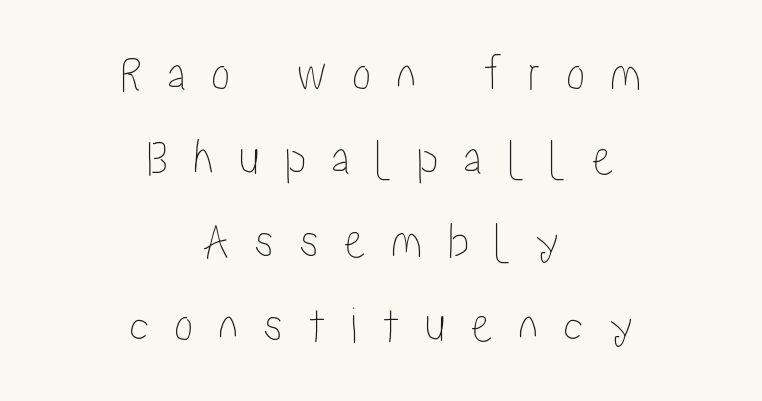
Q: Is the text italic (slanted)? A: No, it is upright.
Q: Is the text underlined? A: No.
Q: How is the paragraph aligned? A: Centered.
Q: Is the spacing between letters normal or unusually wide? A: Unusually wide.
Q: Is the spacing between lines tight, normal or loose? A: Normal.
Q: Width (condensed, normal, or wide)? A: Condensed.
Q: Stroke contrast? A: Low.
Q: x-height? A: Medium.
Q: Monospaced? A: No.
